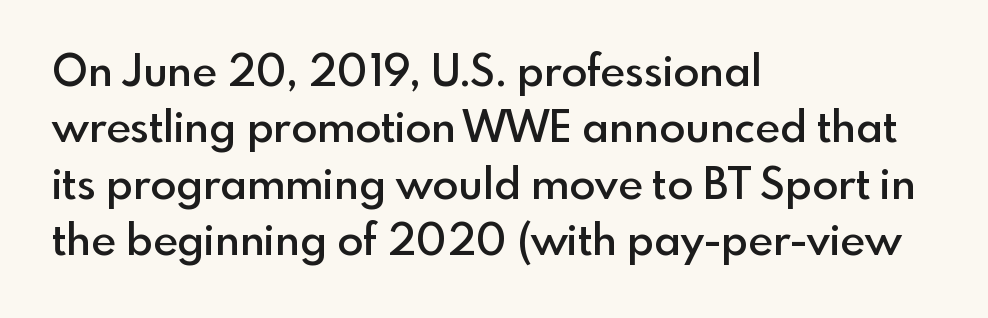
The image shows 43 px semibold sans-serif type, upright; set left-aligned, normal line spacing (1.31x), normal letter spacing, not underlined; a small x-height.
